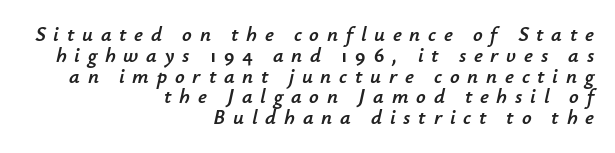
The image shows 21 px text type, italic (leaning right); set right-aligned, tight line spacing (0.99x), unusually wide letter spacing (+0.37 em), not underlined.
